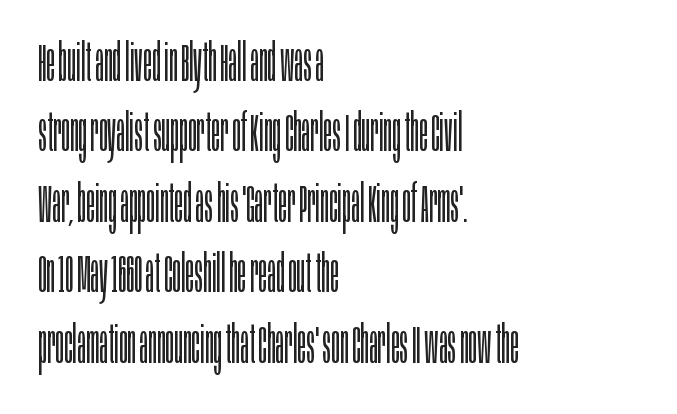
The setting favours the left margin, as ordinary paragraphs usually do. Nobody touched the tracking dial on this one. Here the designer chose a conventional face with non-uniform glyph widths. The space beneath each line is pristine and unruled.
